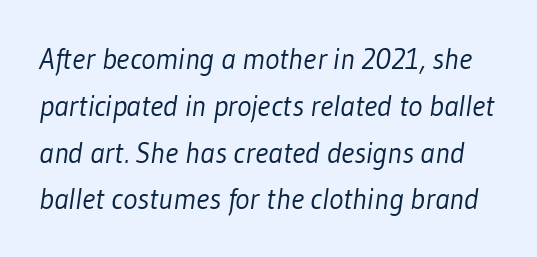
The image shows 30 px light, condensed sans-serif type; set normal line spacing (1.56x), normal letter spacing, not underlined; low stroke contrast and a medium x-height.
